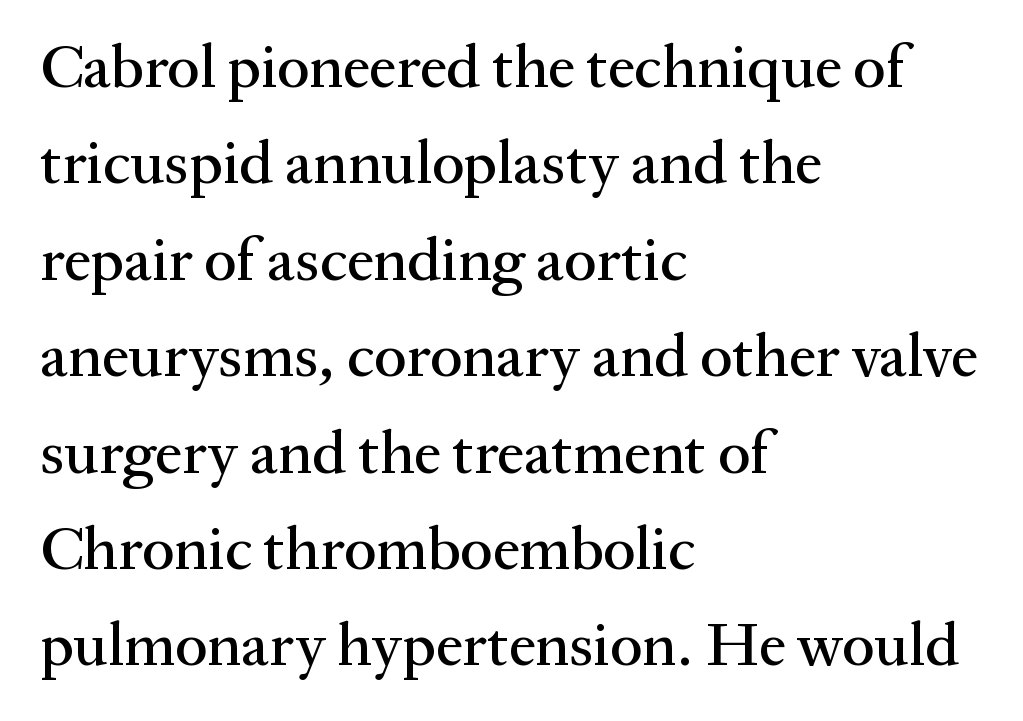
This sample has the flowing, uneven cadence of proportional lettering. Examine the stroke ends and you'll spot serifs. Line beginnings align vertically; line endings do not. Letter spacing: default. Quick note: underline off. The axis of the letterforms is exactly vertical.
